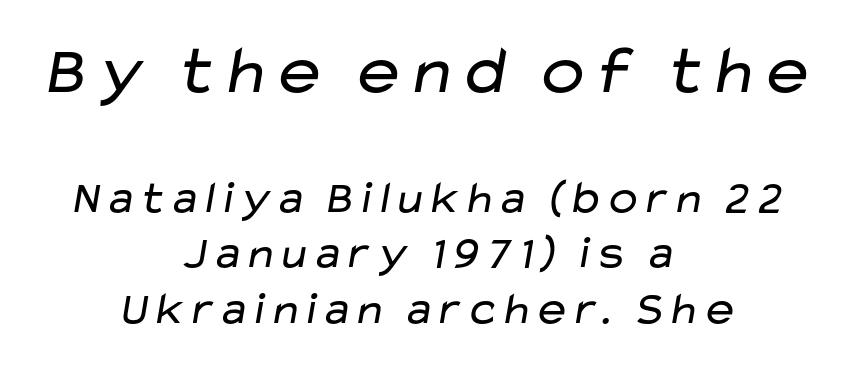
Q: Is the text bold? A: No.
Q: Is the typeface a serif or a sans-serif typeface? A: Sans-serif.
Q: Is the text underlined? A: No.
Q: How is the paragraph aligned? A: Centered.
Q: Is the spacing between letters normal or unusually wide? A: Normal.
Q: Which block of text is set in a larger size, the first (top) or the second (bottom)? A: The first (top) one.
Q: Width (condensed, normal, or wide)? A: Wide.
Q: Stroke contrast? A: Low.
Q: x-height? A: Medium.
Q: Monospaced? A: No.
